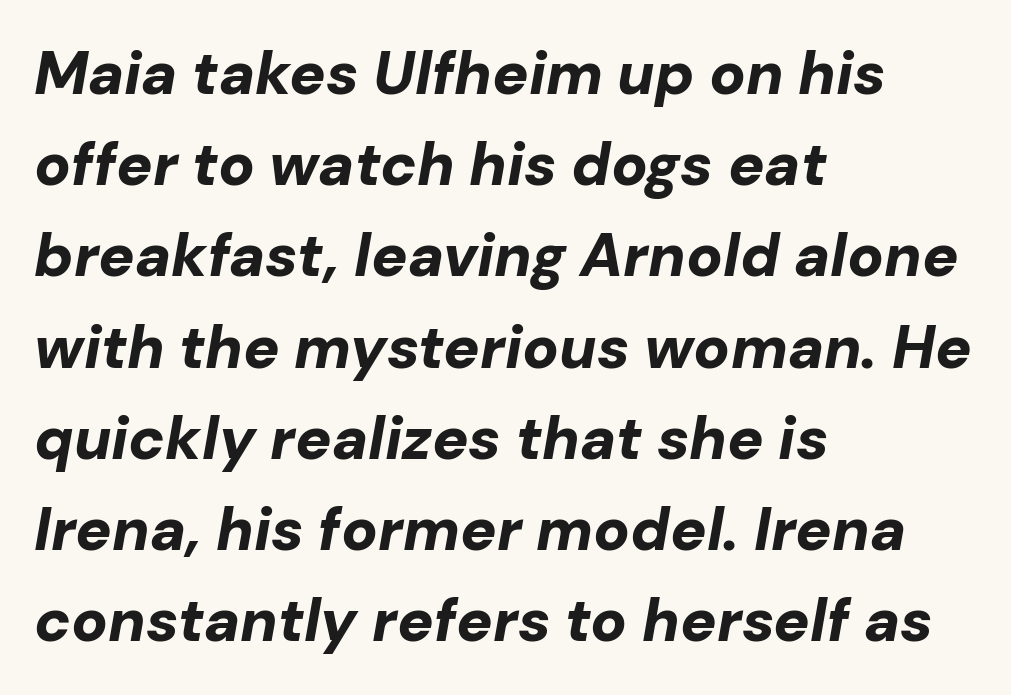
{"italic": "yes", "lean": "right", "slant_degrees": 10, "bold": "yes", "weight": "bold", "width": "normal", "stroke_contrast": "low", "x_height": "medium", "monospaced": "no", "underline": "no", "align": "left", "line_spacing": "normal", "line_spacing_ratio": 1.52, "letter_spacing": "normal", "letter_spacing_em": 0.0, "glyph_px": 60}
